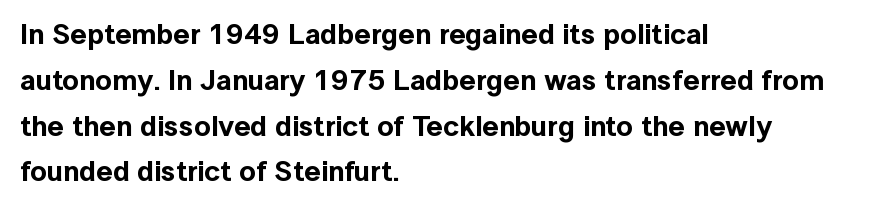
Q: Is the text italic (slanted)? A: No, it is upright.
Q: Is the typeface a serif or a sans-serif typeface? A: Sans-serif.
Q: Is the text underlined? A: No.
Q: How is the paragraph aligned? A: Left-aligned.
Q: Is the spacing between letters normal or unusually wide? A: Normal.
Q: Is the spacing between lines tight, normal or loose? A: Normal.
Q: Width (condensed, normal, or wide)? A: Normal.
Q: x-height? A: Medium.
Q: Monospaced? A: No.
